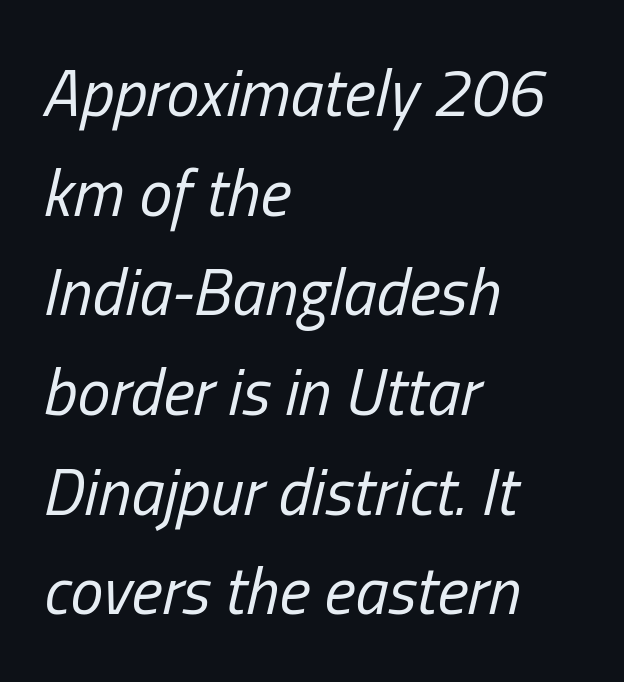
Q: Is the text bold? A: No.
Q: Is the text italic (slanted)? A: Yes, it leans right by about 13 degrees.
Q: Is the text underlined? A: No.
Q: How is the paragraph aligned? A: Left-aligned.
Q: Is the spacing between letters normal or unusually wide? A: Normal.
Q: Is the spacing between lines tight, normal or loose? A: Normal.
Q: Width (condensed, normal, or wide)? A: Condensed.
Q: Stroke contrast? A: Low.
Q: x-height? A: Medium.
Q: Monospaced? A: No.
